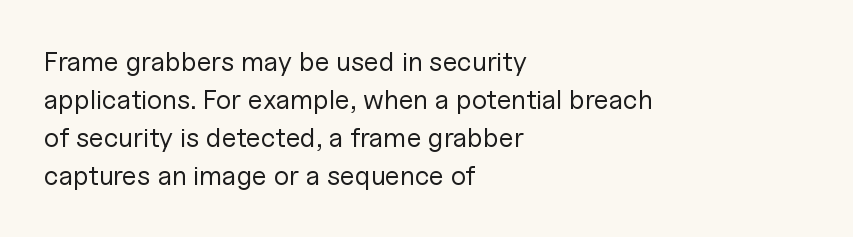
{"italic": "no", "bold": "no", "underline": "no", "align": "left", "line_spacing": "normal", "line_spacing_ratio": 1.41, "letter_spacing": "normal", "letter_spacing_em": 0.0, "glyph_px": 27}
